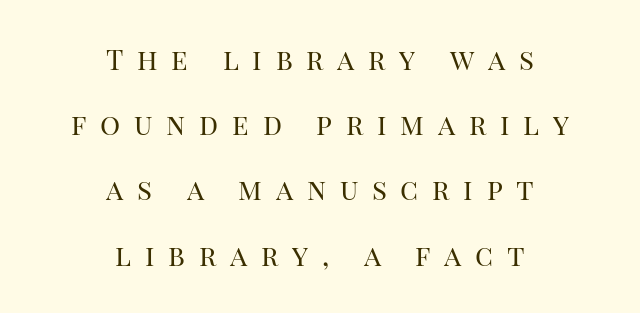
Q: Is the text bold? A: No.
Q: Is the text italic (slanted)? A: No, it is upright.
Q: Is the typeface a serif or a sans-serif typeface? A: Serif.
Q: Is the text underlined? A: No.
Q: How is the paragraph aligned? A: Centered.
Q: Is the spacing between letters normal or unusually wide? A: Unusually wide.
Q: Is the spacing between lines tight, normal or loose? A: Loose.
Q: Width (condensed, normal, or wide)? A: Normal.
Q: Stroke contrast? A: High.
Q: x-height? A: Large.
Q: Monospaced? A: No.
